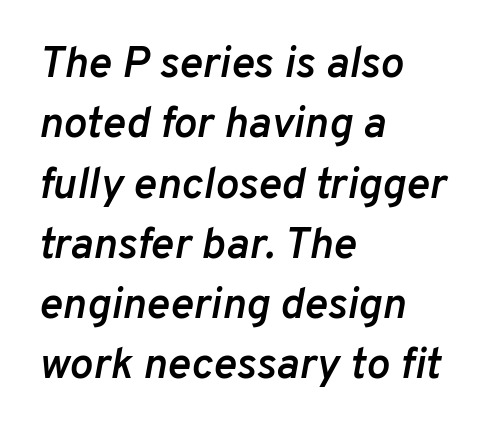
Q: Is the text bold? A: Semi-bold.
Q: Is the text italic (slanted)? A: Yes, it leans right by about 10 degrees.
Q: Is the text underlined? A: No.
Q: How is the paragraph aligned? A: Left-aligned.
Q: Is the spacing between letters normal or unusually wide? A: Normal.
Q: Is the spacing between lines tight, normal or loose? A: Normal.
Q: Width (condensed, normal, or wide)? A: Normal.
Q: Stroke contrast? A: Low.
Q: x-height? A: Medium.
Q: Monospaced? A: No.
